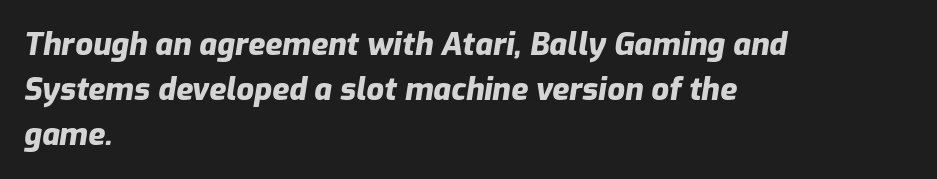
{"italic": "yes", "lean": "right", "slant_degrees": 9, "bold": "yes", "weight": "heavy", "width": "normal", "stroke_contrast": "low", "x_height": "medium", "monospaced": "no", "underline": "no", "align": "left", "line_spacing": "normal", "line_spacing_ratio": 1.45, "letter_spacing": "normal", "letter_spacing_em": 0.0, "glyph_px": 31}
